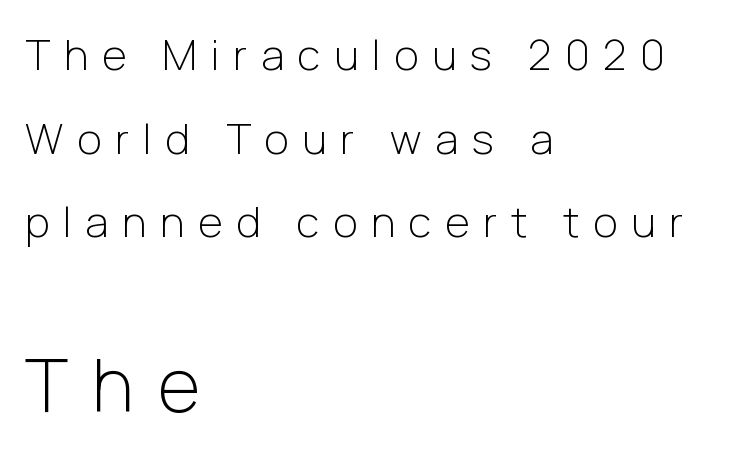
Each line starts at the same left margin while the right side varies. The letters stand upright; this is a roman face. Each new line begins a long way beneath the previous one. The face used here is proportionally spaced, like ordinary book or web type. Loose tracking; the words dissolve into strings of separated letters. Caption: upper text group reduced, lower text group enlarged.
